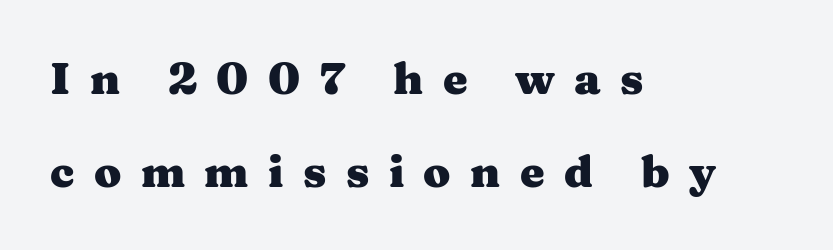
Q: Is the text bold? A: Yes.
Q: Is the text italic (slanted)? A: No, it is upright.
Q: Is the typeface a serif or a sans-serif typeface? A: Serif.
Q: Is the text underlined? A: No.
Q: How is the paragraph aligned? A: Left-aligned.
Q: Is the spacing between letters normal or unusually wide? A: Unusually wide.
Q: Is the spacing between lines tight, normal or loose? A: Loose.
Q: Width (condensed, normal, or wide)? A: Wide.
Q: Stroke contrast? A: Medium.
Q: x-height? A: Medium.
Q: Monospaced? A: No.
